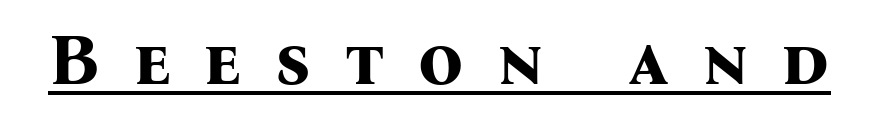
The image shows 71 px bold serif type, upright; set unusually wide letter spacing (+0.46 em), underlined; medium stroke contrast and a medium x-height.
